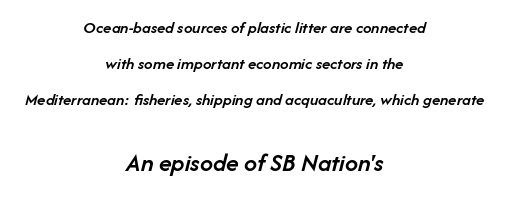
The image shows 26 px text type, italic (leaning right); set centered, loose line spacing (2.13x), normal letter spacing, not underlined; the second (bottom) block is 1.53x larger.
